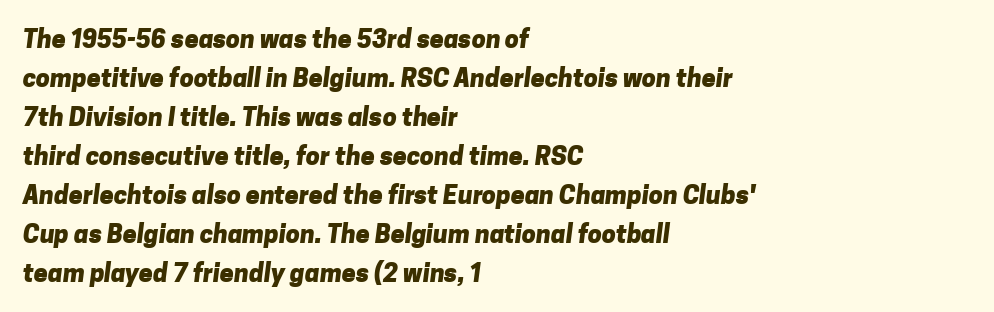
The area under the type is left untouched. Nobody touched the tracking dial on this one. Summary of vertical rhythm: regular, with standard interline spacing. These lines are set flush left with a ragged right edge. Typographic density is high because the face is bold.
